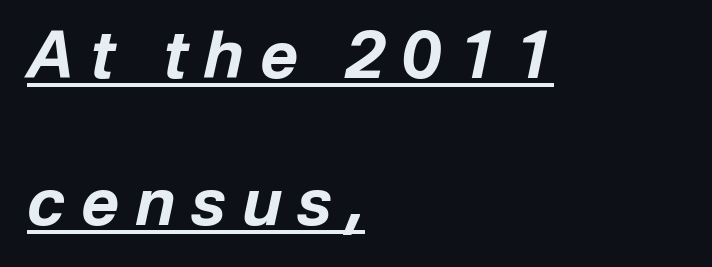
{"italic": "yes", "lean": "right", "slant_degrees": 12, "bold": "yes", "weight": "bold", "width": "normal", "stroke_contrast": "low", "x_height": "medium", "monospaced": "no", "underline": "yes", "align": "left", "line_spacing": "loose", "line_spacing_ratio": 2.26, "letter_spacing": "wide", "letter_spacing_em": 0.25, "glyph_px": 65}
